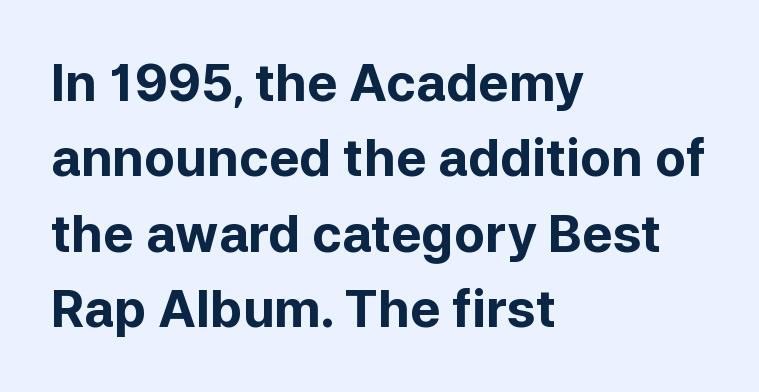
{"serif": "no", "italic": "no", "bold": "yes", "weight": "bold", "width": "normal", "stroke_contrast": "low", "x_height": "medium", "monospaced": "no", "underline": "no", "align": "left", "line_spacing": "normal", "line_spacing_ratio": 1.48, "letter_spacing": "normal", "letter_spacing_em": 0.0, "glyph_px": 51}
